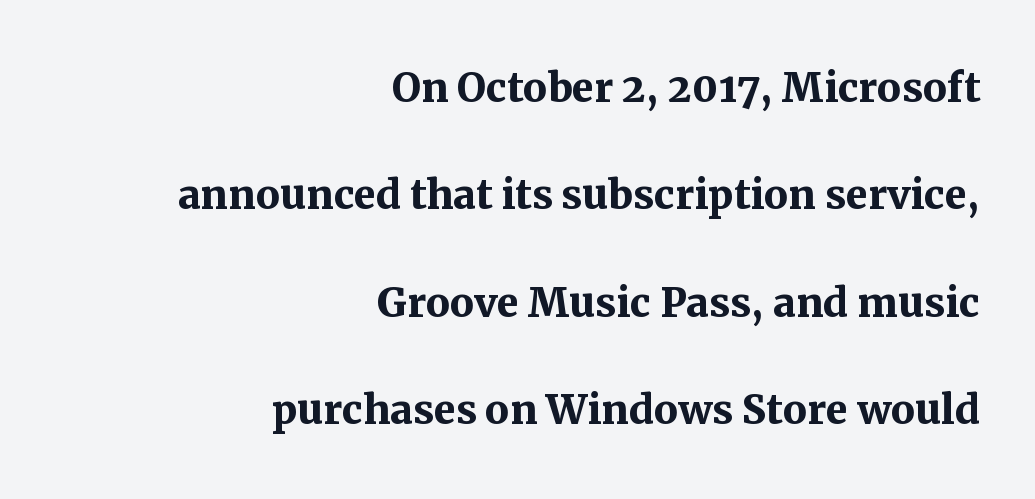
{"serif": "yes", "italic": "no", "bold": "yes", "weight": "semibold", "width": "normal", "stroke_contrast": "medium", "x_height": "medium", "monospaced": "no", "underline": "no", "align": "right", "line_spacing": "loose", "line_spacing_ratio": 1.99, "letter_spacing": "normal", "letter_spacing_em": 0.0, "glyph_px": 54}
